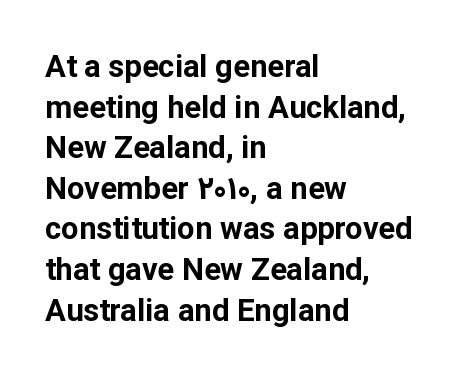
{"serif": "no", "italic": "no", "bold": "yes", "weight": "bold", "width": "normal", "stroke_contrast": "low", "x_height": "medium", "monospaced": "no", "underline": "no", "align": "left", "line_spacing": "normal", "line_spacing_ratio": 1.31, "letter_spacing": "normal", "letter_spacing_em": 0.0, "glyph_px": 31}
